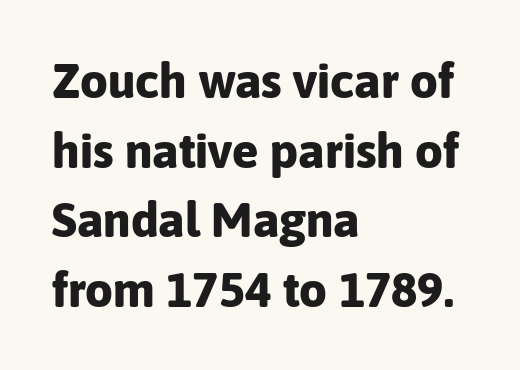
How would I describe the line gaps? Plain and ordinary. This sample uses an upright cut, with every glyph sitting square on the baseline. These lines are rendered in a variable-pitch font. One-word summary of the alignment: left.
